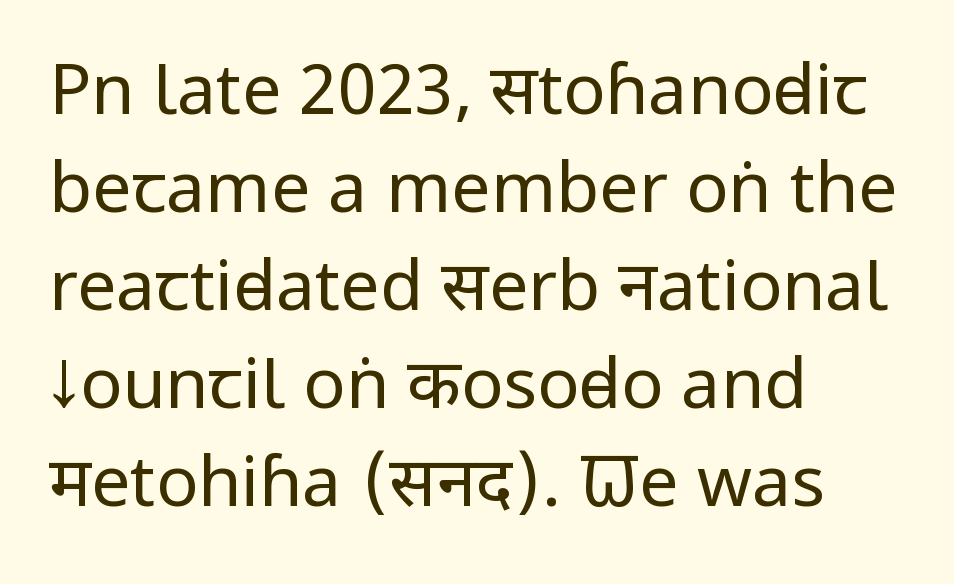
Interline gaps are of average width in this sample. Only glyphs here, with clear space below each row. Is this a fixed-width face? No — the glyphs have proportional, varying widths. The lettering stays uniformly vertical, giving the passage a roman look. Serifs: no, the terminals of the letterforms are clean.
